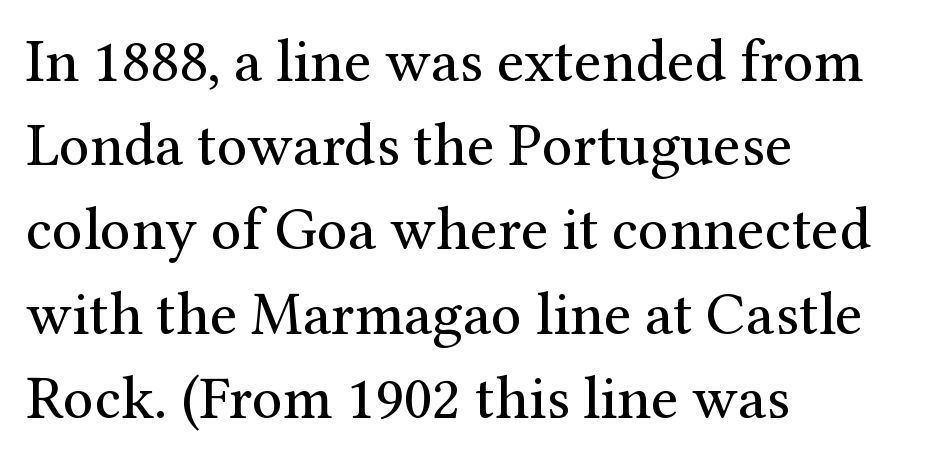
{"serif": "yes", "italic": "no", "bold": "no", "weight": "regular", "width": "normal", "stroke_contrast": "medium", "x_height": "medium", "monospaced": "no", "underline": "no", "align": "left", "line_spacing": "normal", "line_spacing_ratio": 1.38, "letter_spacing": "normal", "letter_spacing_em": 0.0, "glyph_px": 61}
